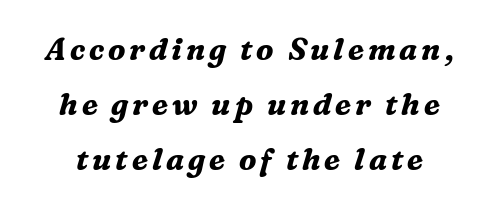
Q: Is the text bold? A: Yes.
Q: Is the text italic (slanted)? A: Yes, it leans right by about 16 degrees.
Q: Is the typeface a serif or a sans-serif typeface? A: Serif.
Q: Is the text underlined? A: No.
Q: Width (condensed, normal, or wide)? A: Normal.
Q: Stroke contrast? A: Medium.
Q: x-height? A: Medium.
Q: Monospaced? A: No.
